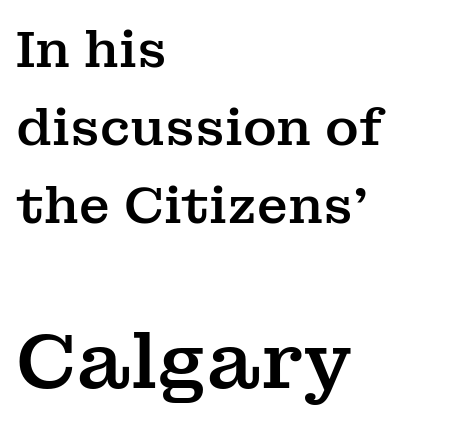
{"serif": "yes", "italic": "no", "width": "normal", "stroke_contrast": "medium", "x_height": "medium", "monospaced": "no", "underline": "no", "align": "left", "line_spacing": "normal", "line_spacing_ratio": 1.53, "letter_spacing": "normal", "letter_spacing_em": 0.0, "larger_block": "second", "size_ratio": 1.51, "glyph_px": 77}
